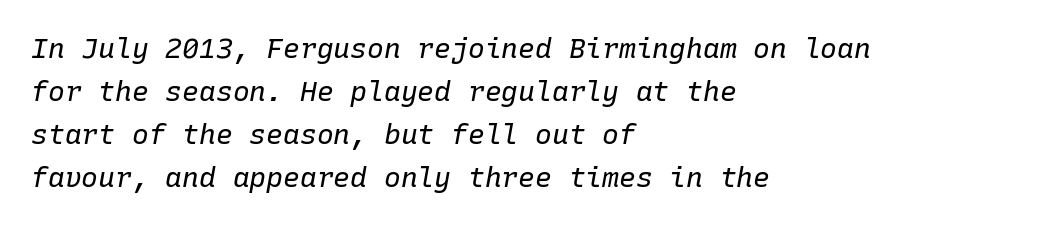
{"italic": "yes", "lean": "right", "slant_degrees": 10, "bold": "no", "weight": "regular", "width": "normal", "stroke_contrast": "low", "x_height": "medium", "monospaced": "yes", "underline": "no", "align": "left", "line_spacing": "normal", "line_spacing_ratio": 1.54, "letter_spacing": "normal", "letter_spacing_em": 0.0, "glyph_px": 28}
